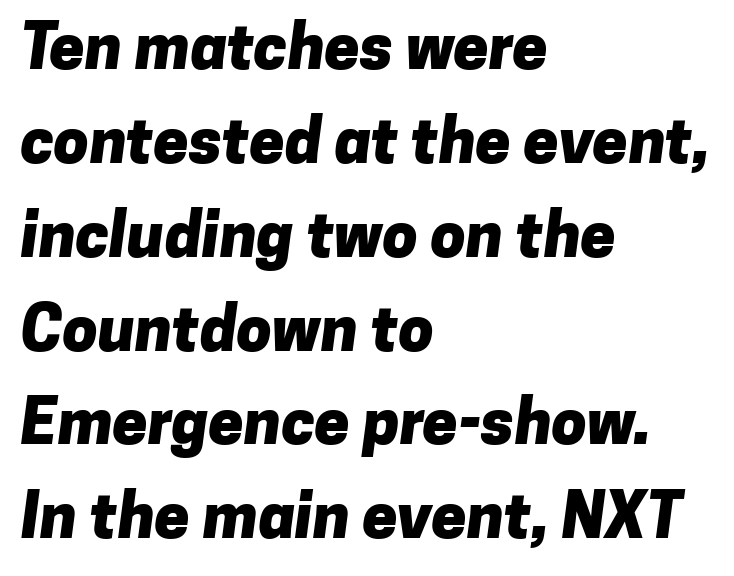
The image shows 63 px heavy sans-serif type; set left-aligned, normal line spacing (1.49x), normal letter spacing, not underlined; low stroke contrast and a medium x-height.
